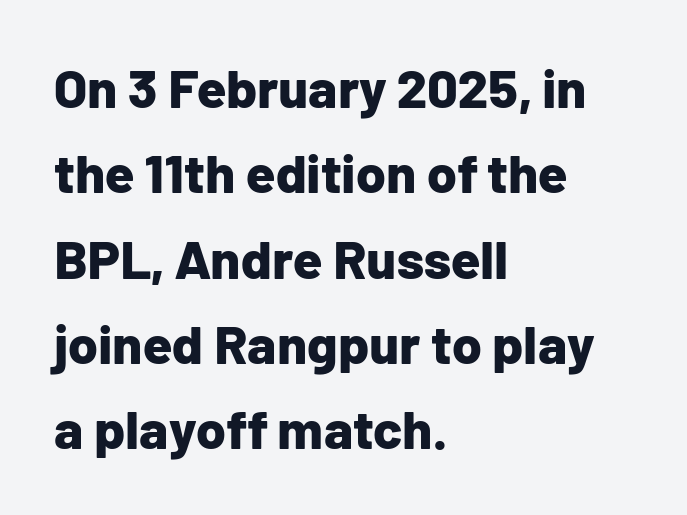
Q: Is the text bold? A: Yes.
Q: Is the text italic (slanted)? A: No, it is upright.
Q: Is the typeface a serif or a sans-serif typeface? A: Sans-serif.
Q: Is the text underlined? A: No.
Q: How is the paragraph aligned? A: Left-aligned.
Q: Is the spacing between letters normal or unusually wide? A: Normal.
Q: Is the spacing between lines tight, normal or loose? A: Normal.
Q: Width (condensed, normal, or wide)? A: Normal.
Q: Stroke contrast? A: Low.
Q: x-height? A: Medium.
Q: Monospaced? A: No.
